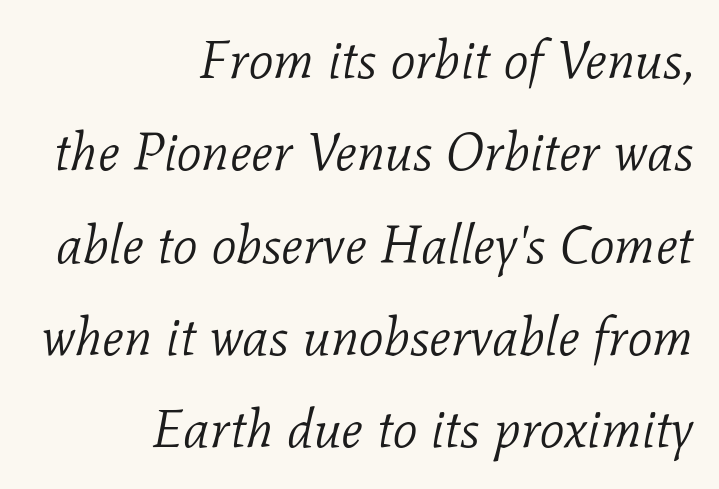
Is the block centered? No — it sits flush against the right margin. The text carries the slant typical of an italic or oblique font. These lines are rendered in a variable-pitch font. The type is set solid horizontally, with unmodified tracking. Decoration check: the copy has no underline.
